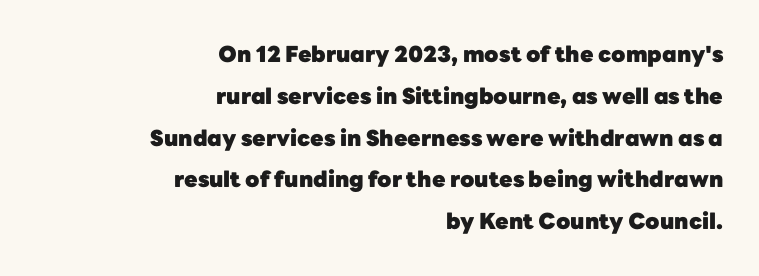
{"italic": "no", "bold": "yes", "underline": "no", "align": "right", "line_spacing": "loose", "line_spacing_ratio": 1.9, "letter_spacing": "normal", "letter_spacing_em": 0.0, "glyph_px": 22}
